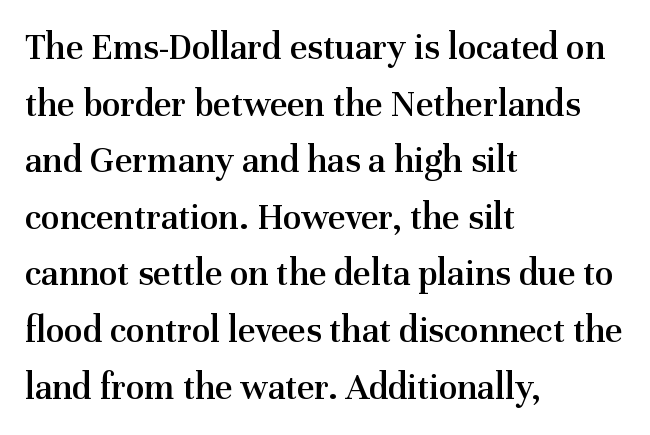
{"serif": "yes", "italic": "no", "bold": "semi", "weight": "semibold", "width": "normal", "stroke_contrast": "medium", "x_height": "medium", "monospaced": "no", "underline": "no", "align": "left", "line_spacing": "normal", "line_spacing_ratio": 1.49, "letter_spacing": "normal", "letter_spacing_em": 0.0, "glyph_px": 38}
